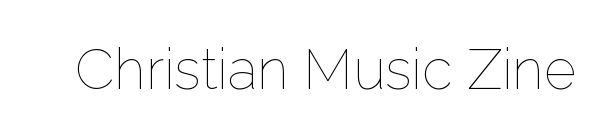
The image shows 56 px thin type, upright; set normal letter spacing, not underlined; low stroke contrast and a medium x-height.
